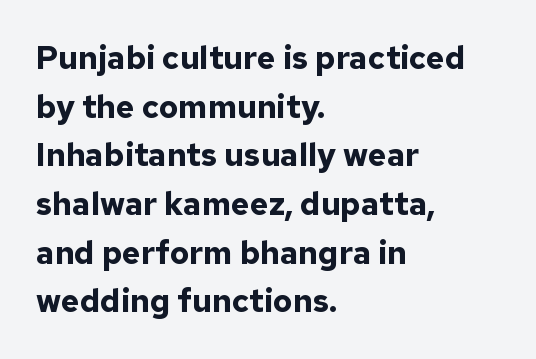
Tracking here is standard; glyphs follow each other at the usual distance. The setting favours the left margin, as ordinary paragraphs usually do. Unmarked baselines from the first word to the last. Posture: vertical. In terms of letterform style, serifs are entirely absent. Think of a printed novel: that variable character pitch is what you see here.
